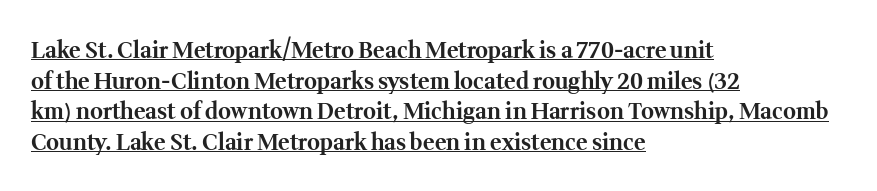
Vertical spacing — default. Does the copy run flush right? No — it runs flush left. Every word sits above its own underline. Characters remain perfectly vertical along every line.
